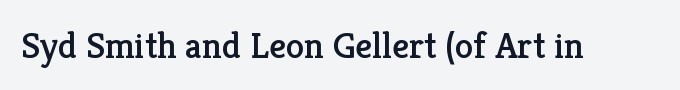
The image shows 37 px serif type, upright; set normal letter spacing, not underlined; low stroke contrast and a medium x-height.
